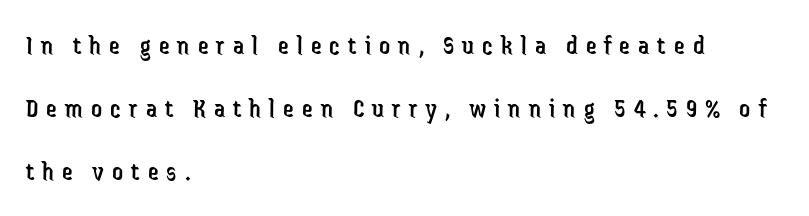
Q: Is the text bold? A: No.
Q: Is the text italic (slanted)? A: No, it is upright.
Q: Is the text underlined? A: No.
Q: How is the paragraph aligned? A: Left-aligned.
Q: Is the spacing between letters normal or unusually wide? A: Unusually wide.
Q: Is the spacing between lines tight, normal or loose? A: Loose.
